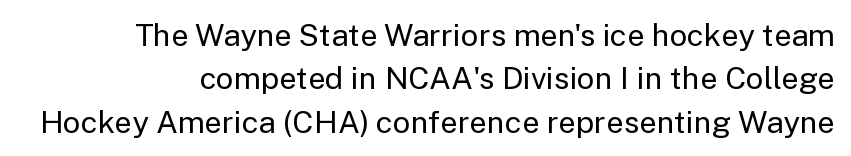
{"serif": "no", "italic": "no", "bold": "no", "weight": "regular", "width": "normal", "stroke_contrast": "low", "x_height": "medium", "monospaced": "no", "underline": "no", "align": "right", "line_spacing": "normal", "line_spacing_ratio": 1.4, "letter_spacing": "normal", "letter_spacing_em": 0.0, "glyph_px": 31}
